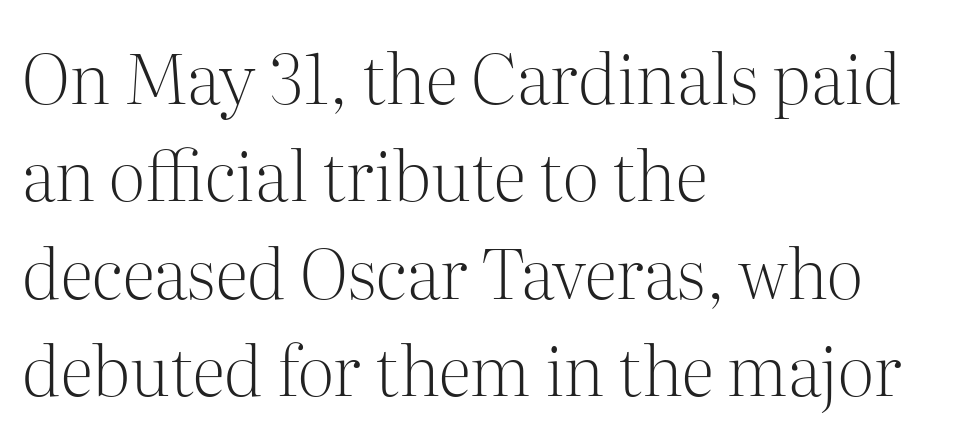
One-word summary of the alignment: left. Unlike a clean sans, this face finishes its strokes with serifs. Think of a printed novel: that variable character pitch is what you see here. Short note: letters normally spaced. Do the letters lean? They stand straight. The vertical gap from one line to the next is medium.
